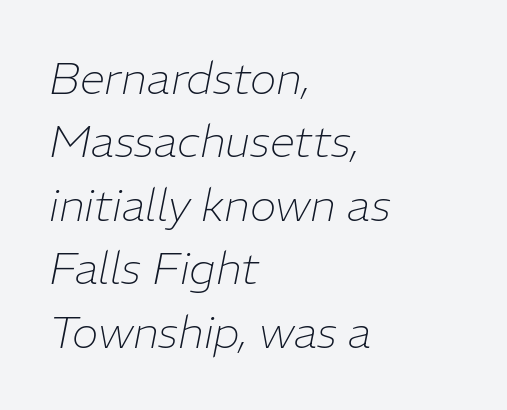
{"italic": "yes", "lean": "right", "slant_degrees": 11, "bold": "no", "weight": "thin", "width": "normal", "stroke_contrast": "low", "x_height": "medium", "monospaced": "no", "underline": "no", "align": "left", "line_spacing": "normal", "line_spacing_ratio": 1.41, "letter_spacing": "normal", "letter_spacing_em": 0.0, "glyph_px": 45}
